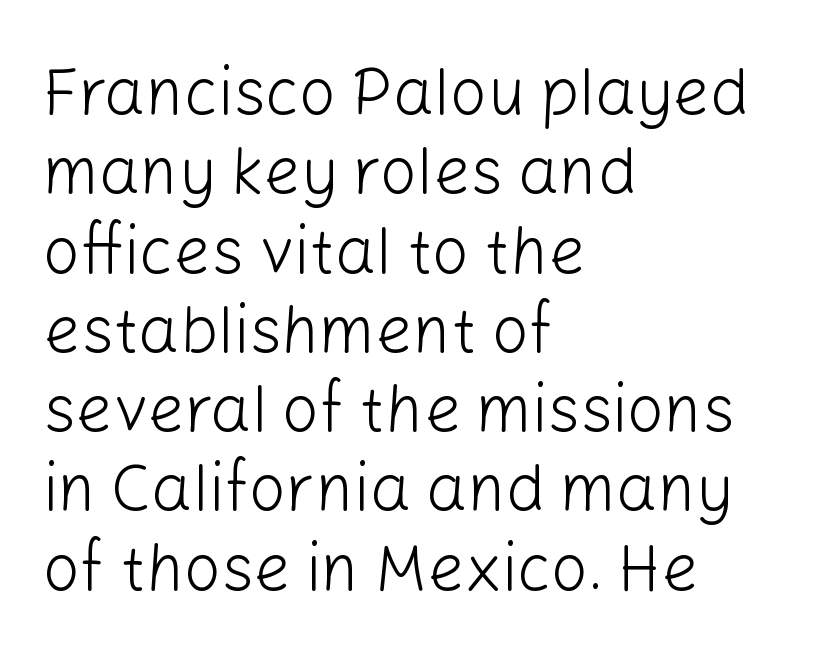
Q: Is the text bold? A: No.
Q: Is the text italic (slanted)? A: No, it is upright.
Q: Is the typeface a serif or a sans-serif typeface? A: Sans-serif.
Q: Is the text underlined? A: No.
Q: How is the paragraph aligned? A: Left-aligned.
Q: Is the spacing between letters normal or unusually wide? A: Normal.
Q: Width (condensed, normal, or wide)? A: Normal.
Q: Stroke contrast? A: Low.
Q: x-height? A: Medium.
Q: Monospaced? A: No.
